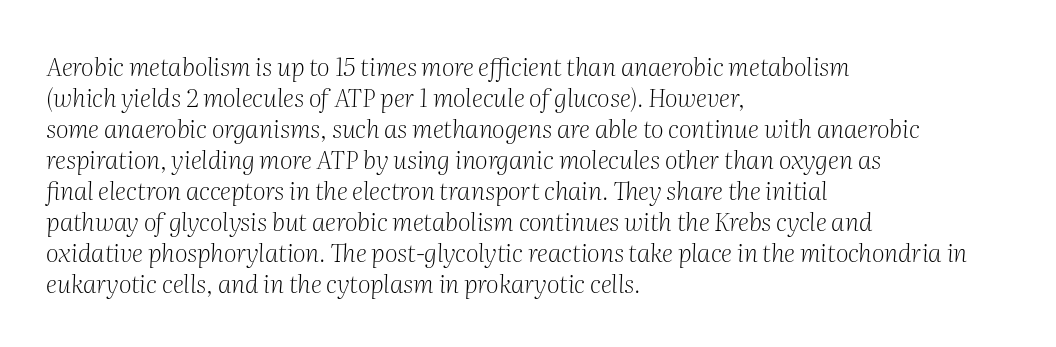
{"italic": "yes", "lean": "right", "slant_degrees": 2, "bold": "no", "underline": "no", "align": "left", "line_spacing_ratio": 1.24, "letter_spacing": "normal", "letter_spacing_em": 0.0, "glyph_px": 25}
